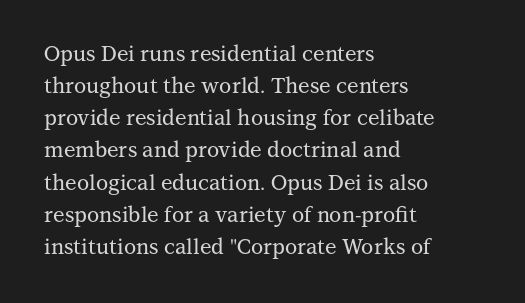
Q: Is the text italic (slanted)? A: No, it is upright.
Q: Is the text underlined? A: No.
Q: How is the paragraph aligned? A: Left-aligned.
Q: Is the spacing between letters normal or unusually wide? A: Normal.
Q: Is the spacing between lines tight, normal or loose? A: Normal.
